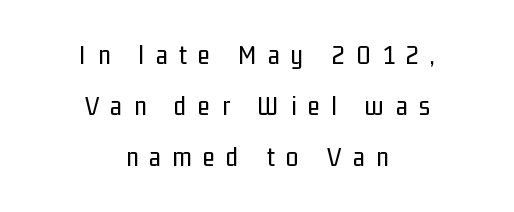
{"serif": "no", "italic": "no", "bold": "no", "weight": "regular", "width": "condensed", "stroke_contrast": "low", "x_height": "medium", "monospaced": "no", "underline": "no", "align": "center", "line_spacing_ratio": 1.83, "letter_spacing": "wide", "letter_spacing_em": 0.41, "glyph_px": 28}
